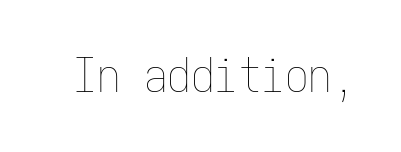
These lines are rendered in a fixed-pitch font. No extra tracking has been applied to these lines. Underlining? Definitely not there. No chunkiness to these letters — they're not bold. The lettering stays uniformly vertical, giving the passage a roman look.
